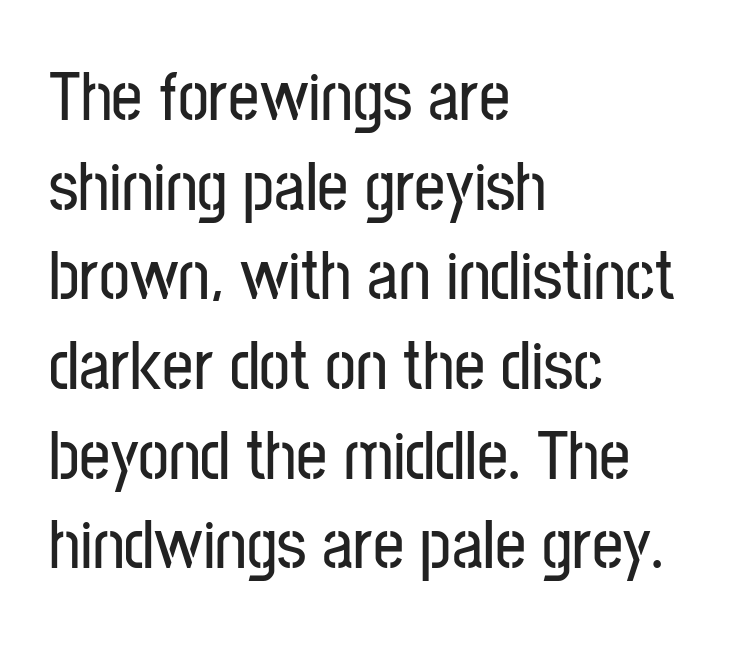
{"serif": "no", "italic": "no", "width": "condensed", "stroke_contrast": "low", "x_height": "medium", "monospaced": "no", "underline": "no", "align": "left", "line_spacing": "normal", "line_spacing_ratio": 1.3, "letter_spacing": "normal", "letter_spacing_em": 0.0, "glyph_px": 69}
